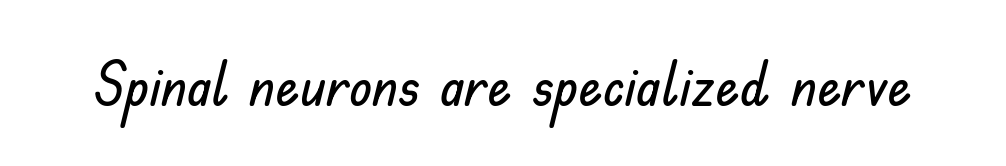
{"serif": "no", "width": "normal", "stroke_contrast": "low", "x_height": "small", "monospaced": "no", "underline": "no", "letter_spacing": "normal", "letter_spacing_em": 0.0, "glyph_px": 60}
